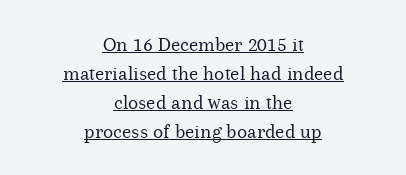
{"italic": "no", "bold": "no", "underline": "yes", "align": "center", "line_spacing": "normal", "line_spacing_ratio": 1.38, "letter_spacing": "normal", "letter_spacing_em": 0.0, "glyph_px": 21}
